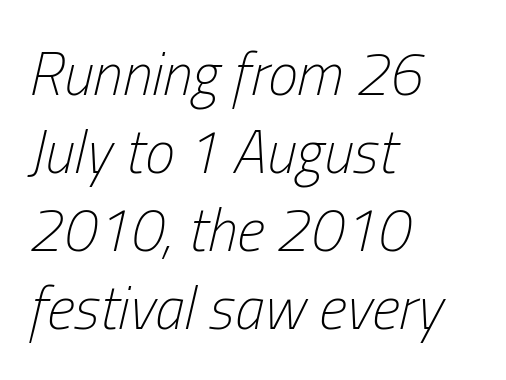
Rendered with sloped, italic letterforms. The passage shown is not bold in any degree. Is the block centered? No — it sits flush against the left margin. This sample has the flowing, uneven cadence of proportional lettering. Interline gaps are of average width in this sample.
